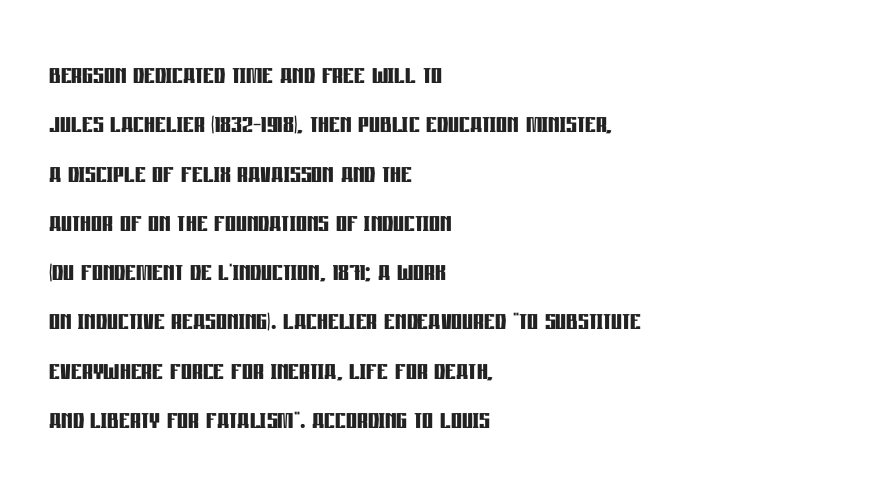
{"serif": "no", "italic": "no", "bold": "yes", "weight": "semibold", "width": "condensed", "stroke_contrast": "low", "x_height": "large", "monospaced": "no", "underline": "no", "align": "left", "line_spacing": "normal", "line_spacing_ratio": 1.45, "letter_spacing": "normal", "letter_spacing_em": 0.0, "glyph_px": 34}
